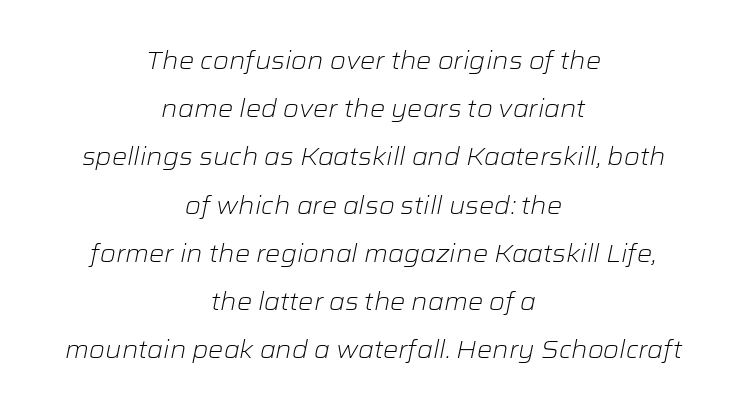
The image shows 24 px text type, italic (leaning right); set centered, loose line spacing (2.01x), normal letter spacing, not underlined.
